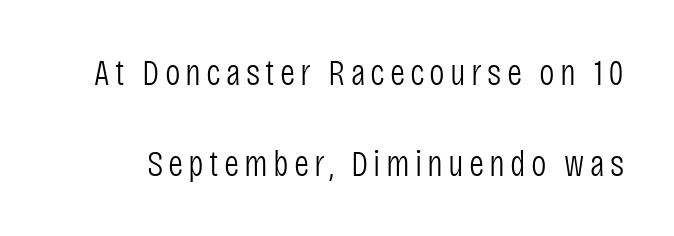
{"serif": "no", "italic": "no", "bold": "no", "weight": "light", "width": "condensed", "stroke_contrast": "low", "x_height": "large", "monospaced": "no", "underline": "no", "line_spacing": "loose", "line_spacing_ratio": 2.45, "glyph_px": 37}
